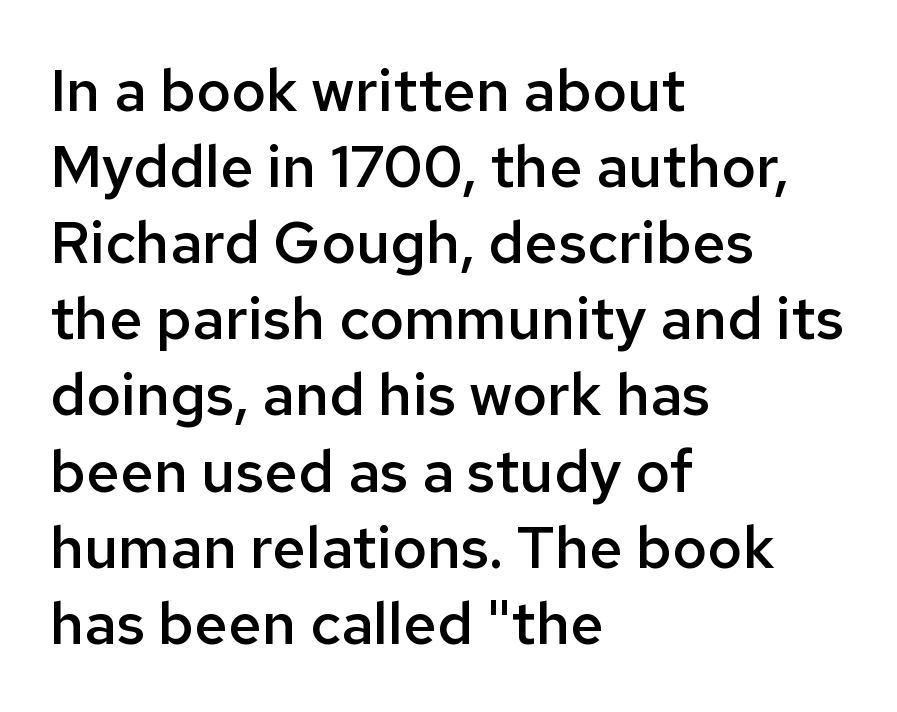
A somewhat darkened texture: the type is semibold rather than bold. What kind of face is this? One without serifs — a sans. Normally led — the rows are evenly, conventionally spaced. The passage is arranged the way most books set body copy — flush left.
